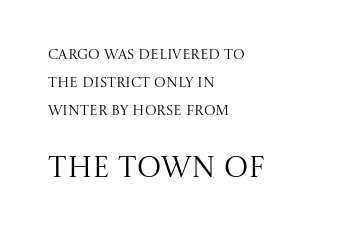
{"serif": "yes", "italic": "no", "bold": "no", "weight": "regular", "width": "normal", "stroke_contrast": "medium", "x_height": "large", "monospaced": "no", "underline": "no", "align": "left", "line_spacing": "loose", "line_spacing_ratio": 1.99, "letter_spacing": "normal", "letter_spacing_em": 0.0, "larger_block": "second", "size_ratio": 2.07, "glyph_px": 29}
